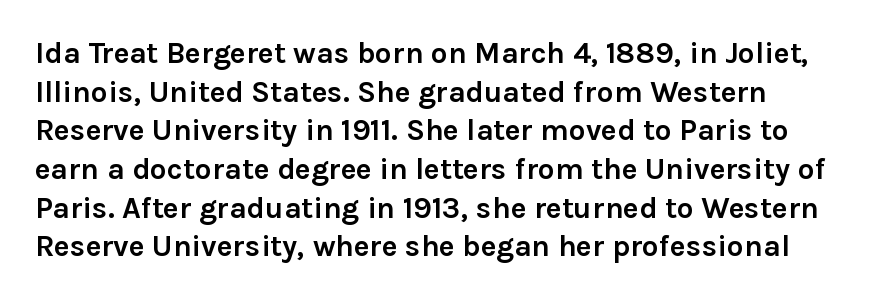
This sample keeps an unexceptional amount of space between lines. The face used here has the dense, thick strokes of a bold. Observe the absence of serifs on each vertical stroke in this sample. Notice how the passage keeps a crisp vertical edge on the left only. A typesetter would call this zero additional tracking.
